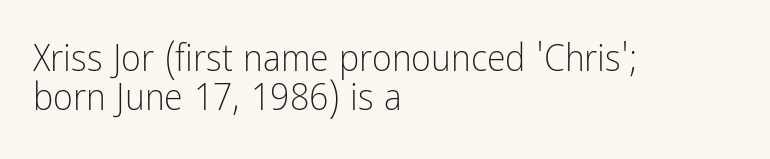
Q: Is the text bold? A: No.
Q: Is the text italic (slanted)? A: No, it is upright.
Q: Is the typeface a serif or a sans-serif typeface? A: Sans-serif.
Q: Is the text underlined? A: No.
Q: How is the paragraph aligned? A: Left-aligned.
Q: Is the spacing between letters normal or unusually wide? A: Normal.
Q: Is the spacing between lines tight, normal or loose? A: Tight.
Q: Width (condensed, normal, or wide)? A: Condensed.
Q: Stroke contrast? A: Low.
Q: x-height? A: Medium.
Q: Monospaced? A: No.
